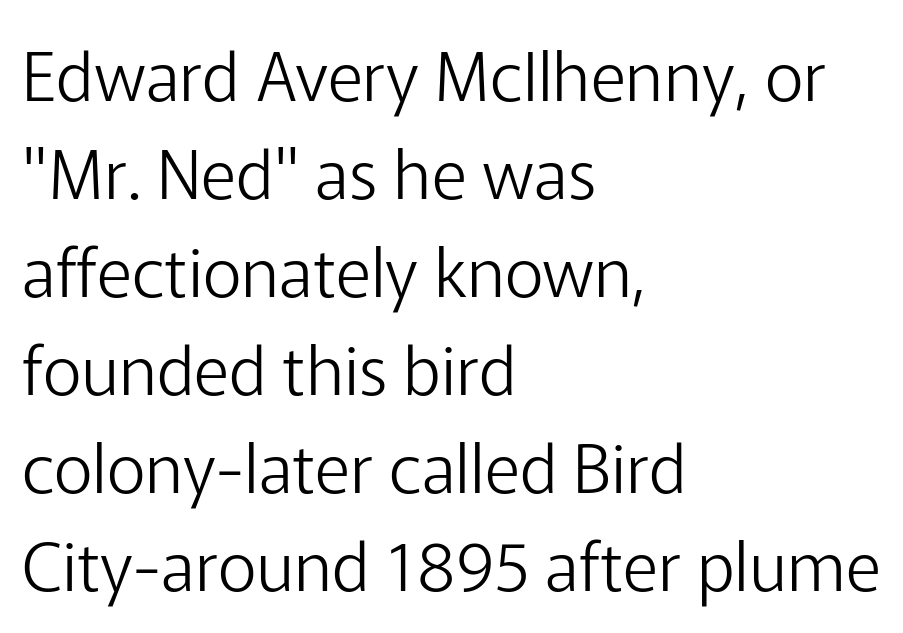
{"serif": "no", "italic": "no", "bold": "no", "weight": "light", "width": "normal", "stroke_contrast": "low", "x_height": "medium", "monospaced": "no", "underline": "no", "align": "left", "line_spacing": "normal", "line_spacing_ratio": 1.44, "letter_spacing": "normal", "letter_spacing_em": 0.0, "glyph_px": 68}
